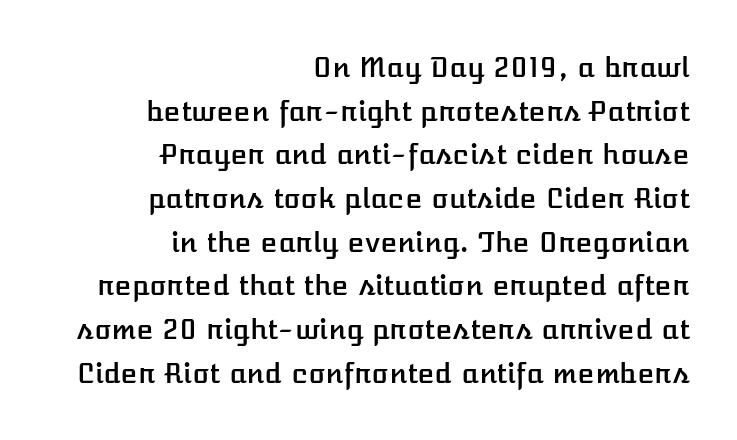
Q: Is the text italic (slanted)? A: No, it is upright.
Q: Is the text underlined? A: No.
Q: How is the paragraph aligned? A: Right-aligned.
Q: Is the spacing between letters normal or unusually wide? A: Normal.
Q: Is the spacing between lines tight, normal or loose? A: Normal.
Q: Width (condensed, normal, or wide)? A: Normal.
Q: Stroke contrast? A: Low.
Q: x-height? A: Medium.
Q: Monospaced? A: No.
